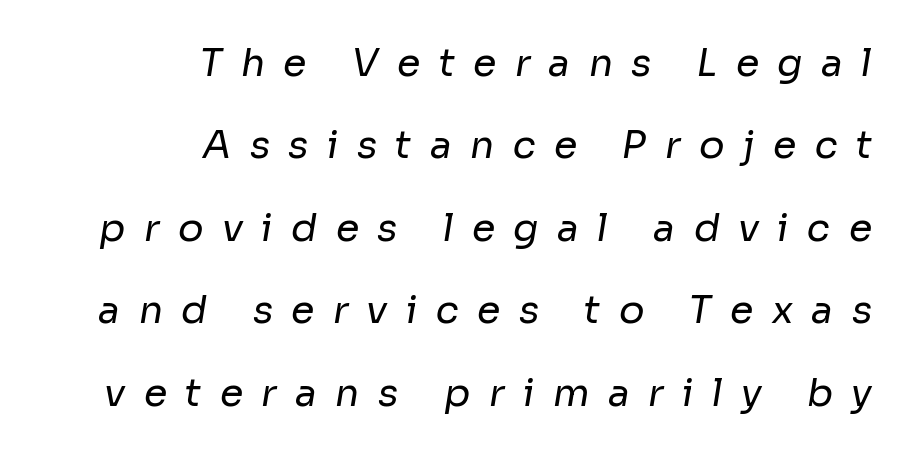
Regarding serifs, this sample does without them. The passage shown stacks its lines with a broad gap. A typesetter would call this proportional, since set widths differ per character. The strokes carry an ordinary text weight at most.
